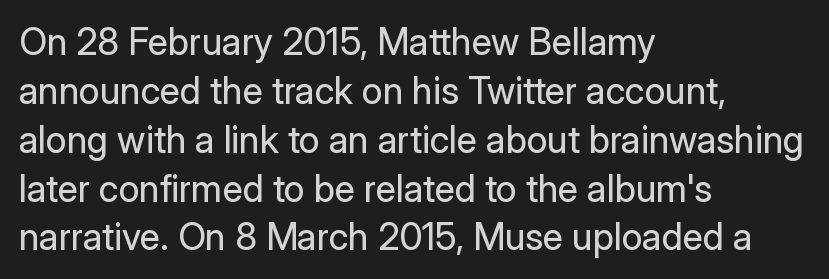
Q: Is the text bold? A: No.
Q: Is the text italic (slanted)? A: No, it is upright.
Q: Is the typeface a serif or a sans-serif typeface? A: Sans-serif.
Q: Is the text underlined? A: No.
Q: How is the paragraph aligned? A: Left-aligned.
Q: Is the spacing between letters normal or unusually wide? A: Normal.
Q: Is the spacing between lines tight, normal or loose? A: Normal.
Q: Width (condensed, normal, or wide)? A: Normal.
Q: Stroke contrast? A: Low.
Q: x-height? A: Medium.
Q: Monospaced? A: No.
